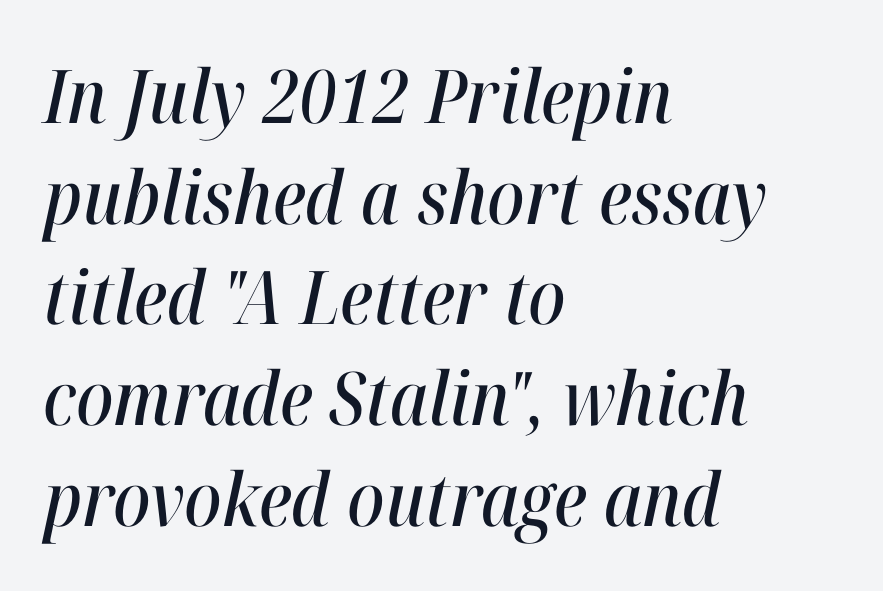
The image shows 74 px condensed type, italic (leaning right); set left-aligned, normal line spacing (1.36x), normal letter spacing, not underlined; high stroke contrast and a medium x-height.
